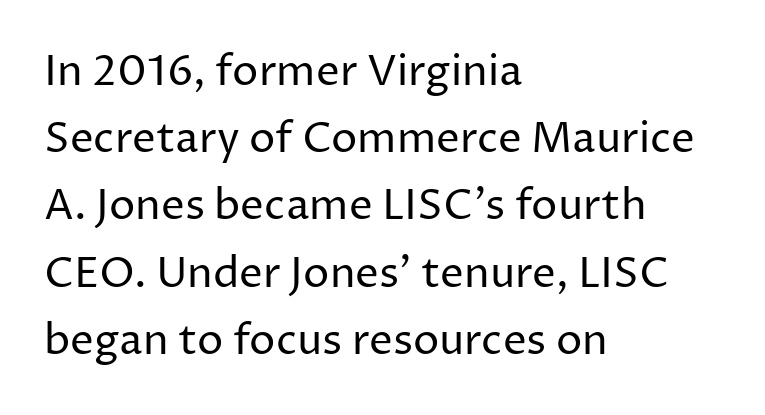
Q: Is the text bold? A: No.
Q: Is the text italic (slanted)? A: No, it is upright.
Q: Is the typeface a serif or a sans-serif typeface? A: Sans-serif.
Q: Is the text underlined? A: No.
Q: How is the paragraph aligned? A: Left-aligned.
Q: Is the spacing between letters normal or unusually wide? A: Normal.
Q: Is the spacing between lines tight, normal or loose? A: Normal.
Q: Width (condensed, normal, or wide)? A: Normal.
Q: Stroke contrast? A: Low.
Q: x-height? A: Medium.
Q: Monospaced? A: No.
